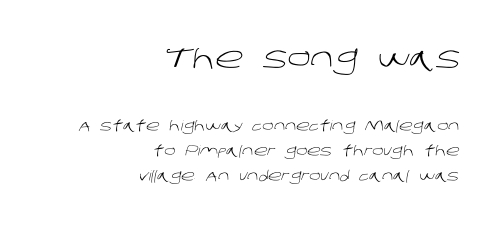
The image shows 29 px light sans-serif type; set right-aligned, line spacing 1.78x, normal letter spacing, not underlined; the first (top) block is 2.07x larger; low stroke contrast and a large x-height.
